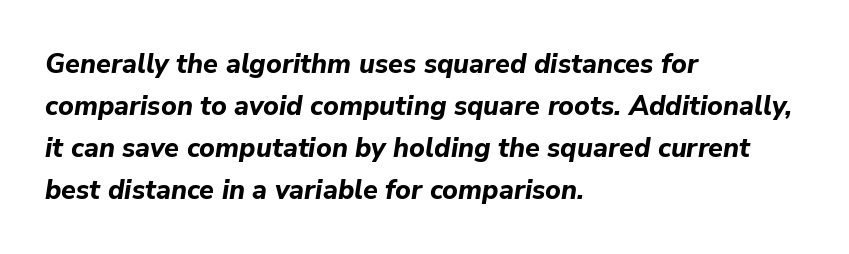
{"italic": "yes", "lean": "right", "slant_degrees": 9, "bold": "yes", "underline": "no", "align": "left", "line_spacing": "normal", "line_spacing_ratio": 1.55, "letter_spacing": "normal", "letter_spacing_em": 0.0, "glyph_px": 27}
